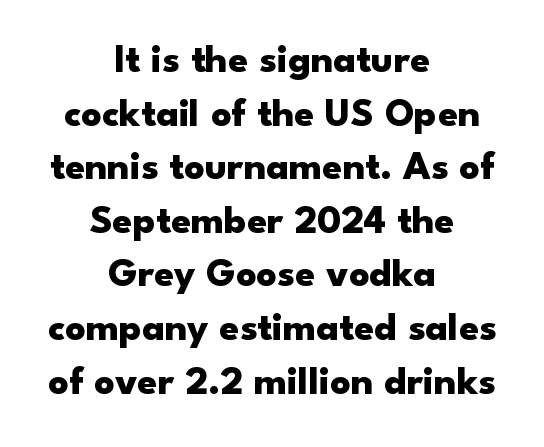
{"serif": "no", "italic": "no", "bold": "yes", "weight": "heavy", "width": "wide", "stroke_contrast": "low", "x_height": "small", "monospaced": "no", "underline": "no", "align": "center", "line_spacing": "normal", "line_spacing_ratio": 1.34, "letter_spacing": "normal", "letter_spacing_em": 0.0, "glyph_px": 40}
